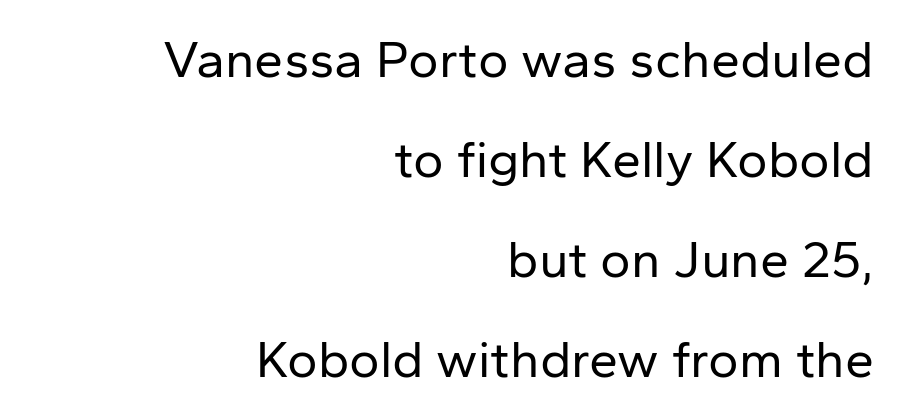
Q: Is the text bold? A: No.
Q: Is the text italic (slanted)? A: No, it is upright.
Q: Is the typeface a serif or a sans-serif typeface? A: Sans-serif.
Q: Is the text underlined? A: No.
Q: How is the paragraph aligned? A: Right-aligned.
Q: Is the spacing between letters normal or unusually wide? A: Normal.
Q: Is the spacing between lines tight, normal or loose? A: Loose.
Q: Width (condensed, normal, or wide)? A: Normal.
Q: Stroke contrast? A: Low.
Q: x-height? A: Medium.
Q: Monospaced? A: No.
